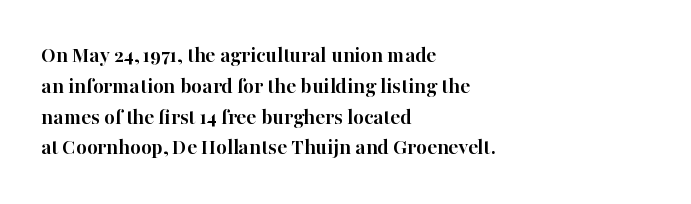
The image shows 23 px bold type, upright; set left-aligned, normal line spacing (1.34x), normal letter spacing, not underlined.
